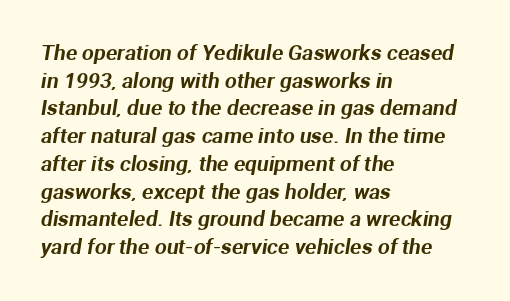
The image shows 21 px text type; set left-aligned, normal line spacing (1.32x), normal letter spacing, not underlined.
